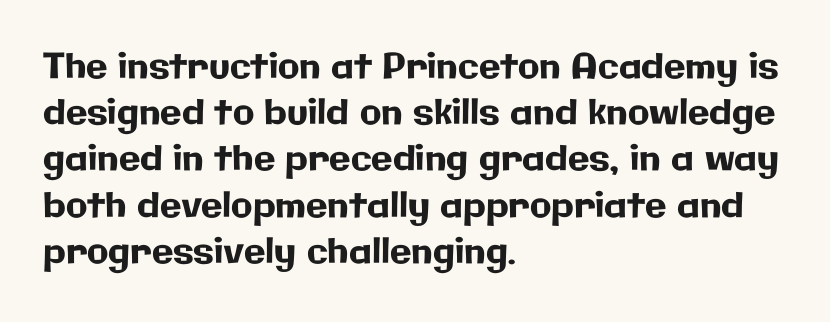
No extra tracking has been applied to these lines. Each letter's strokes conclude bluntly, with no projecting serifs. Any mark beneath the type? The region is blank. Looks like regular typesetting: each glyph gets only the width it needs. Short and long lines alike share a common starting point at left. In terms of posture, this sample is upright.
